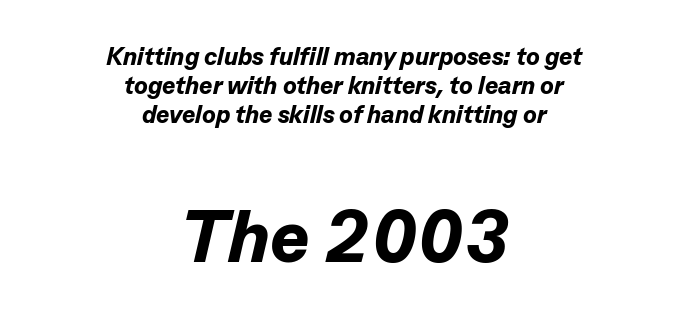
Do the characters align in a grid? No, the font is proportional. These lines were composed using italics. Every letter is thick-stroked: bold, no question. You get the small type first, then a jump to larger type. Caption: standard tracking, unaltered. Any mark beneath the type? The region is blank.
